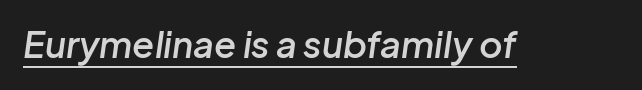
{"italic": "yes", "lean": "right", "slant_degrees": 8, "bold": "semi", "weight": "semibold", "width": "normal", "stroke_contrast": "low", "x_height": "medium", "monospaced": "no", "underline": "yes", "letter_spacing": "normal", "letter_spacing_em": 0.0, "glyph_px": 36}
